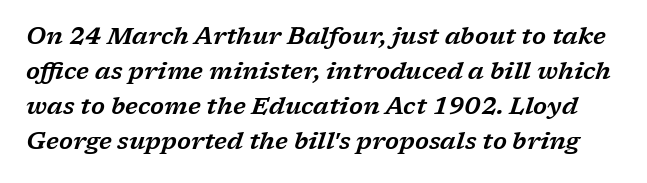
Q: Is the text italic (slanted)? A: Yes, it leans right by about 17 degrees.
Q: Is the text underlined? A: No.
Q: Is the spacing between letters normal or unusually wide? A: Normal.
Q: Is the spacing between lines tight, normal or loose? A: Normal.
